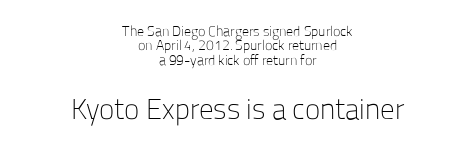
{"serif": "no", "italic": "no", "bold": "no", "weight": "light", "width": "normal", "stroke_contrast": "low", "x_height": "medium", "monospaced": "no", "underline": "no", "align": "center", "line_spacing": "tight", "line_spacing_ratio": 1.03, "letter_spacing": "normal", "letter_spacing_em": 0.0, "larger_block": "second", "size_ratio": 2.07, "glyph_px": 29}
